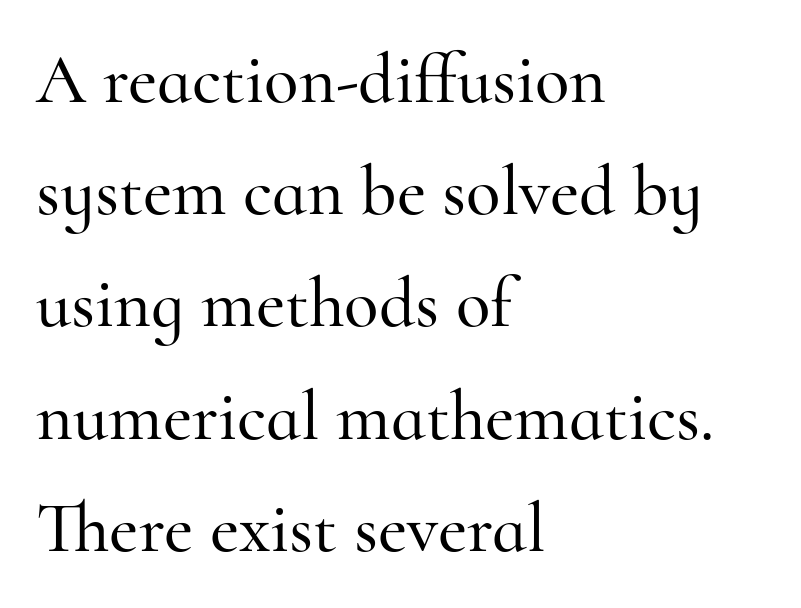
Q: Is the text italic (slanted)? A: No, it is upright.
Q: Is the typeface a serif or a sans-serif typeface? A: Serif.
Q: Is the text underlined? A: No.
Q: How is the paragraph aligned? A: Left-aligned.
Q: Is the spacing between letters normal or unusually wide? A: Normal.
Q: Is the spacing between lines tight, normal or loose? A: Normal.
Q: Width (condensed, normal, or wide)? A: Normal.
Q: Stroke contrast? A: High.
Q: x-height? A: Small.
Q: Monospaced? A: No.
